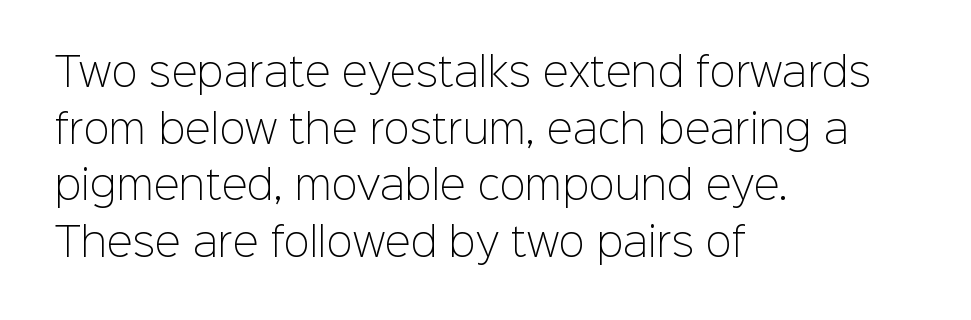
Q: Is the text bold? A: No.
Q: Is the text italic (slanted)? A: No, it is upright.
Q: Is the typeface a serif or a sans-serif typeface? A: Sans-serif.
Q: Is the text underlined? A: No.
Q: How is the paragraph aligned? A: Left-aligned.
Q: Is the spacing between letters normal or unusually wide? A: Normal.
Q: Is the spacing between lines tight, normal or loose? A: Normal.
Q: Width (condensed, normal, or wide)? A: Normal.
Q: Stroke contrast? A: Low.
Q: x-height? A: Medium.
Q: Monospaced? A: No.
